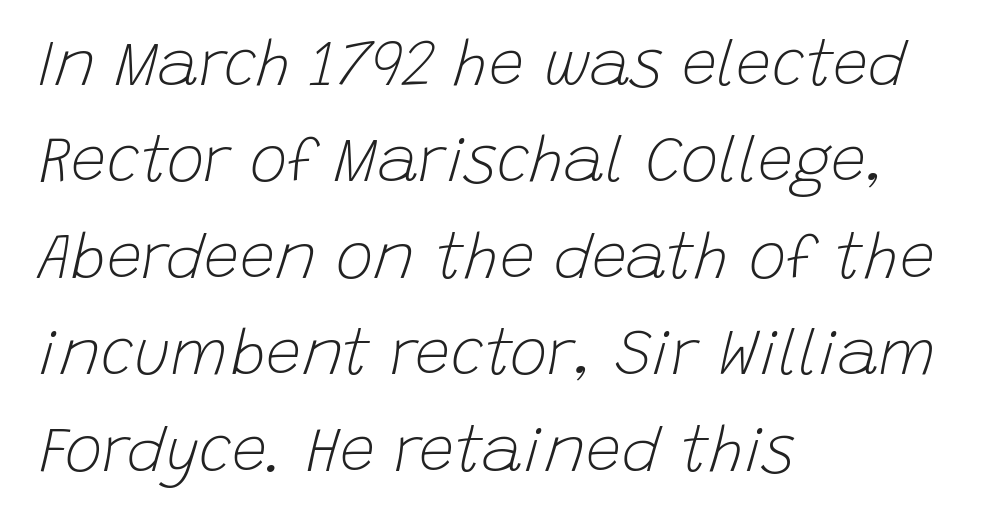
The image shows 63 px light type, italic (leaning right); set left-aligned, normal line spacing (1.53x), normal letter spacing, not underlined; low stroke contrast and a large x-height.
